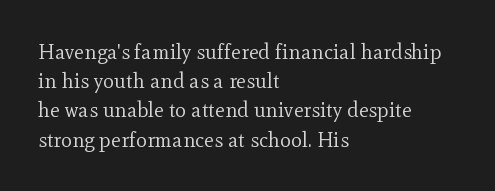
Q: Is the text bold? A: No.
Q: Is the text italic (slanted)? A: No, it is upright.
Q: Is the text underlined? A: No.
Q: How is the paragraph aligned? A: Left-aligned.
Q: Is the spacing between letters normal or unusually wide? A: Normal.
Q: Is the spacing between lines tight, normal or loose? A: Normal.
